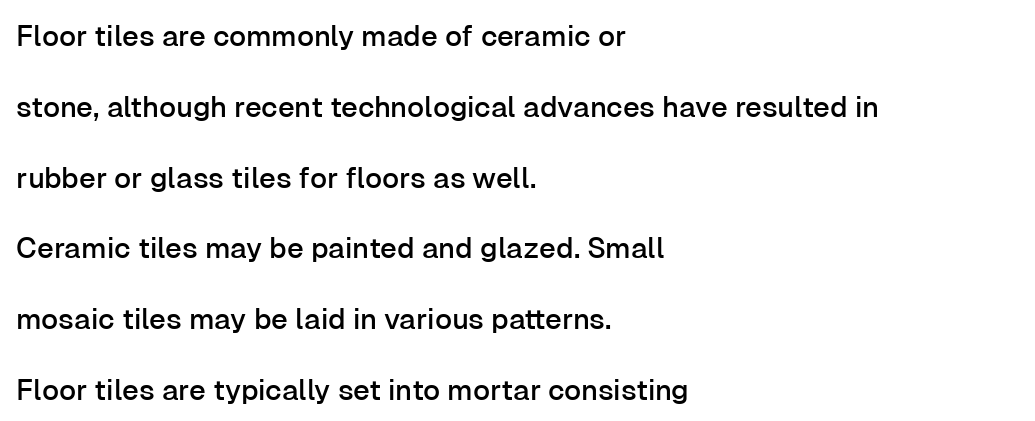
{"serif": "no", "italic": "no", "width": "normal", "stroke_contrast": "low", "x_height": "medium", "monospaced": "no", "underline": "no", "align": "left", "line_spacing": "loose", "line_spacing_ratio": 2.44, "letter_spacing": "normal", "letter_spacing_em": 0.0, "glyph_px": 29}
